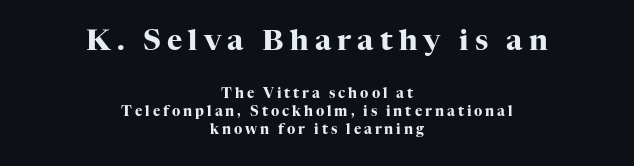
Regular leading. A centered setting, common on invitations and titles, is used for this passage. Whoever set this made the first block the dominant, larger element. The gaps between neighbouring characters are conspicuously large. This is roman type, the default non-slanted kind.
